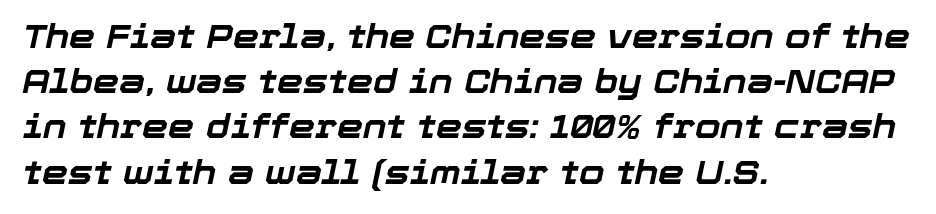
Q: Is the text bold? A: Yes.
Q: Is the text italic (slanted)? A: Yes, it leans right by about 12 degrees.
Q: Is the text underlined? A: No.
Q: How is the paragraph aligned? A: Left-aligned.
Q: Is the spacing between letters normal or unusually wide? A: Normal.
Q: Is the spacing between lines tight, normal or loose? A: Normal.
Q: Width (condensed, normal, or wide)? A: Normal.
Q: Stroke contrast? A: Low.
Q: x-height? A: Medium.
Q: Monospaced? A: No.
